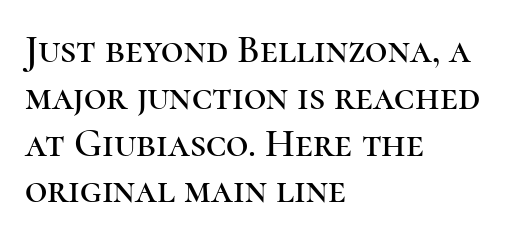
{"serif": "yes", "italic": "no", "width": "normal", "stroke_contrast": "high", "x_height": "medium", "monospaced": "no", "underline": "no", "align": "left", "line_spacing_ratio": 1.2, "letter_spacing": "normal", "letter_spacing_em": 0.0, "glyph_px": 39}
